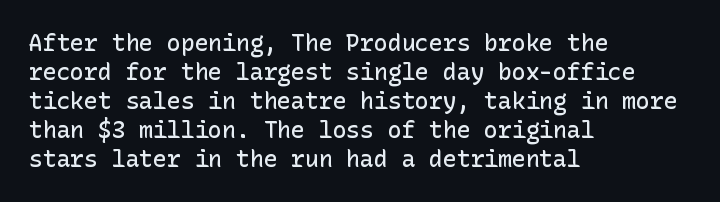
Q: Is the text bold? A: Semi-bold.
Q: Is the text italic (slanted)? A: No, it is upright.
Q: Is the text underlined? A: No.
Q: How is the paragraph aligned? A: Left-aligned.
Q: Is the spacing between letters normal or unusually wide? A: Normal.
Q: Is the spacing between lines tight, normal or loose? A: Normal.
